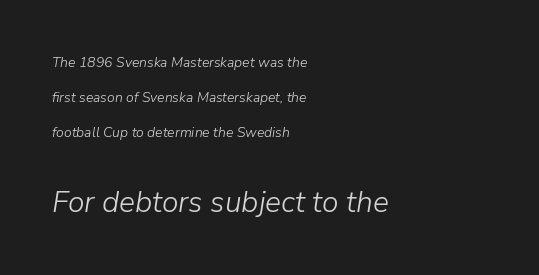
The image shows 30 px light type, italic (leaning right); set left-aligned, loose line spacing (2.5x), normal letter spacing, not underlined; the second (bottom) block is 2.14x larger; low stroke contrast and a medium x-height.
